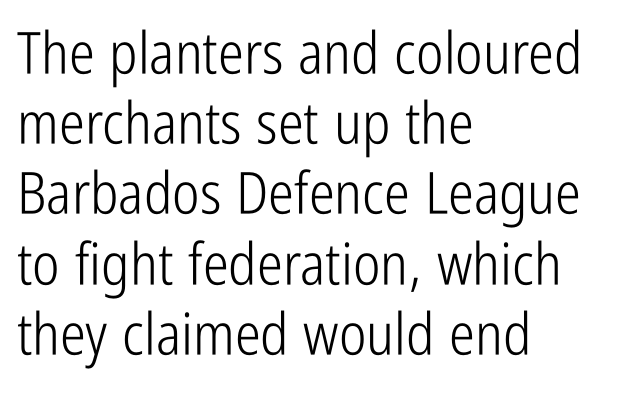
The image shows 58 px light, condensed sans-serif type, upright; set left-aligned, line spacing 1.21x, normal letter spacing, not underlined; low stroke contrast and a medium x-height.
